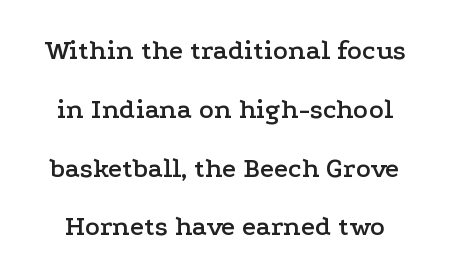
Q: Is the text italic (slanted)? A: No, it is upright.
Q: Is the typeface a serif or a sans-serif typeface? A: Serif.
Q: Is the text underlined? A: No.
Q: Is the spacing between letters normal or unusually wide? A: Normal.
Q: Is the spacing between lines tight, normal or loose? A: Loose.
Q: Width (condensed, normal, or wide)? A: Wide.
Q: Stroke contrast? A: Low.
Q: x-height? A: Medium.
Q: Monospaced? A: No.
